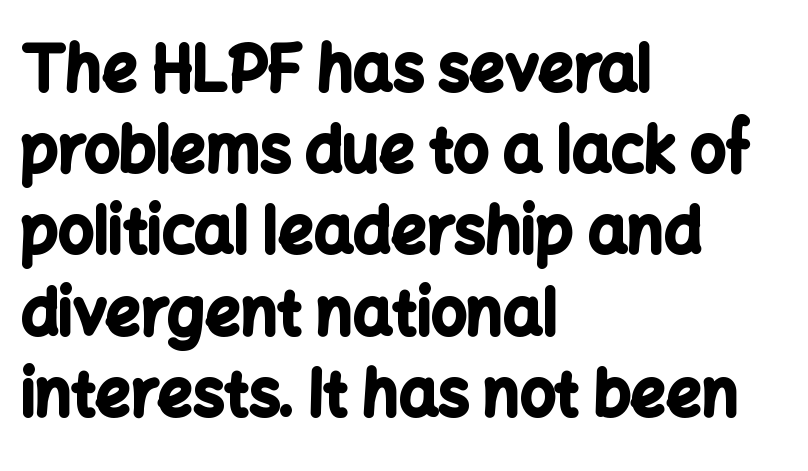
The image shows 62 px bold sans-serif type, upright; set left-aligned, normal line spacing (1.31x), normal letter spacing, not underlined; low stroke contrast and a medium x-height.
